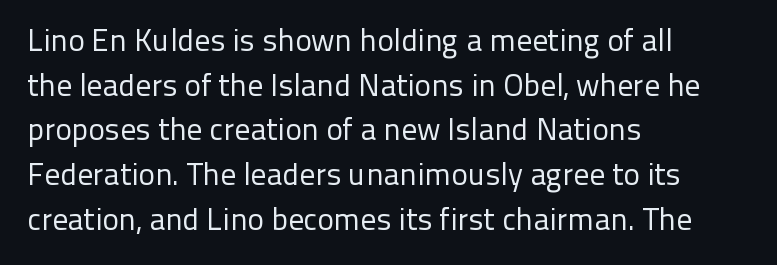
Q: Is the text bold? A: No.
Q: Is the text italic (slanted)? A: No, it is upright.
Q: Is the typeface a serif or a sans-serif typeface? A: Sans-serif.
Q: Is the text underlined? A: No.
Q: How is the paragraph aligned? A: Left-aligned.
Q: Is the spacing between letters normal or unusually wide? A: Normal.
Q: Is the spacing between lines tight, normal or loose? A: Normal.
Q: Width (condensed, normal, or wide)? A: Normal.
Q: Stroke contrast? A: Low.
Q: x-height? A: Medium.
Q: Monospaced? A: No.
